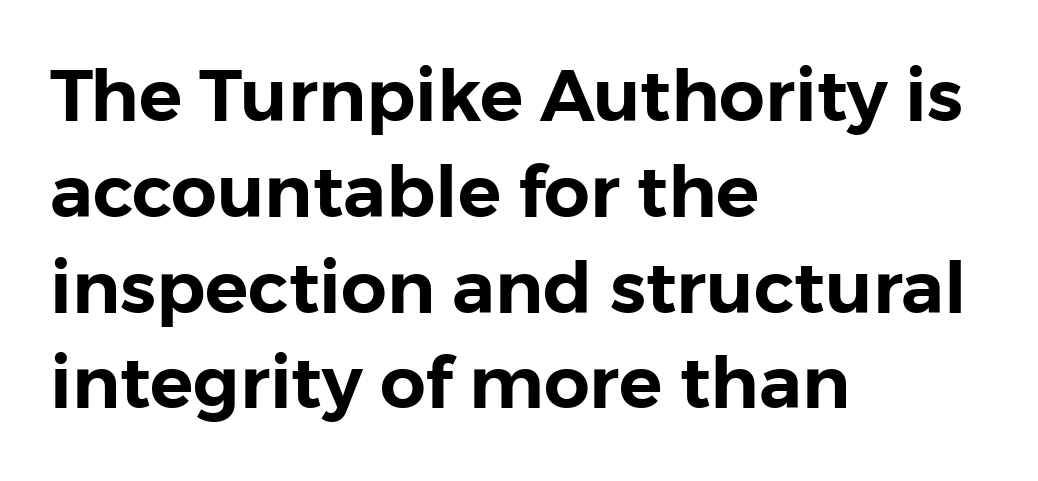
The image shows 72 px sans-serif type, upright; set left-aligned, normal line spacing (1.33x), normal letter spacing, not underlined; low stroke contrast and a medium x-height.
